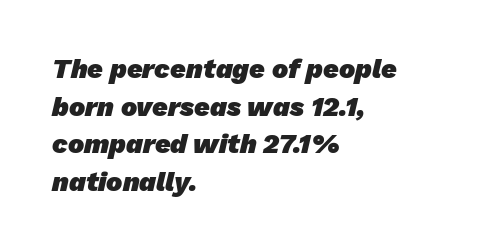
The image shows 27 px bold type; set left-aligned, normal line spacing (1.39x), normal letter spacing, not underlined.
